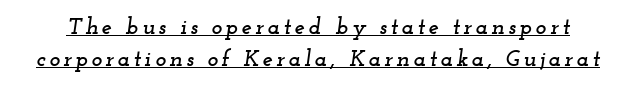
Slant detected: the letters are inclined. These lines sit exactly where default settings would place them. Every word sits above its own underline.
